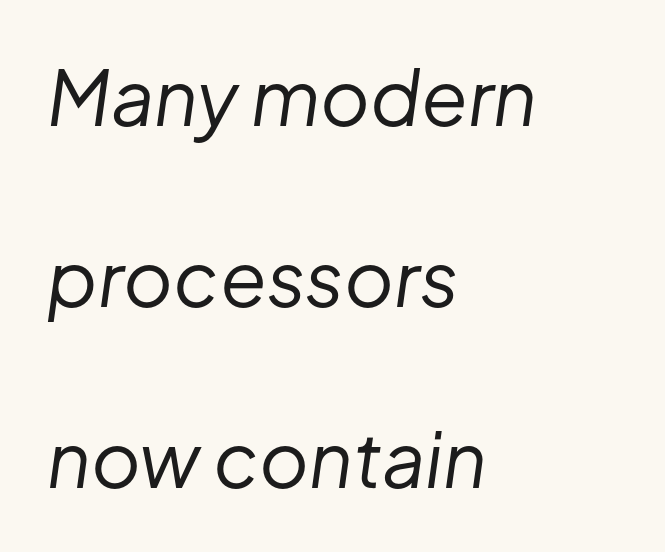
The image shows 76 px regular-weight type, italic (leaning right); set left-aligned, loose line spacing (2.38x), normal letter spacing, not underlined; low stroke contrast and a medium x-height.
